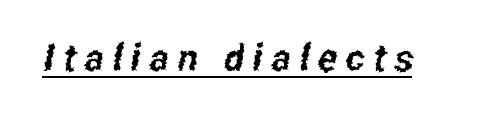
{"serif": "no", "width": "condensed", "stroke_contrast": "low", "x_height": "medium", "monospaced": "no", "underline": "yes", "letter_spacing": "wide", "letter_spacing_em": 0.23, "glyph_px": 38}
